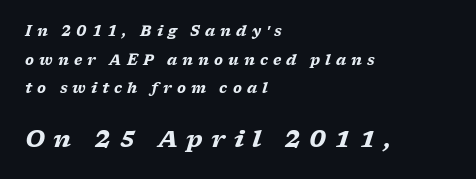
{"italic": "yes", "lean": "right", "slant_degrees": 17, "bold": "yes", "underline": "no", "align": "left", "line_spacing": "loose", "line_spacing_ratio": 2.04, "letter_spacing": "wide", "letter_spacing_em": 0.36, "larger_block": "second", "size_ratio": 1.64, "glyph_px": 23}
